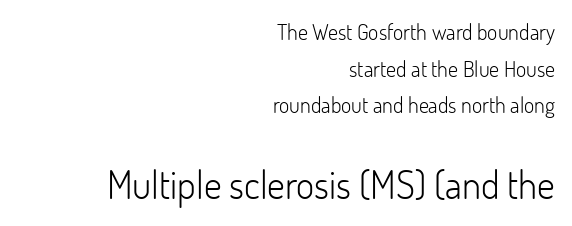
The image shows 39 px light sans-serif type, upright; set right-aligned, normal line spacing (1.66x), normal letter spacing, not underlined; the second (bottom) block is 1.77x larger; low stroke contrast and a small x-height.
